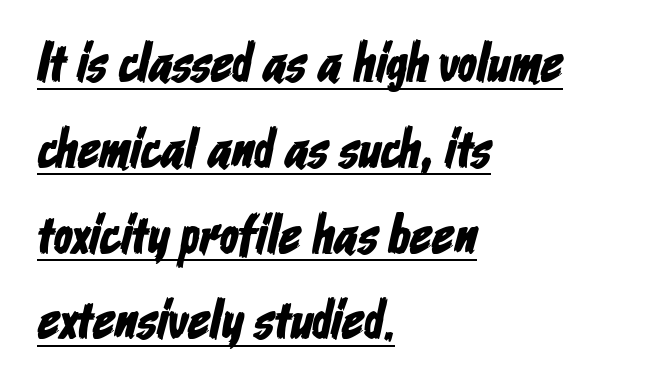
Q: Is the typeface a serif or a sans-serif typeface? A: Sans-serif.
Q: Is the text underlined? A: Yes.
Q: How is the paragraph aligned? A: Left-aligned.
Q: Is the spacing between letters normal or unusually wide? A: Normal.
Q: Is the spacing between lines tight, normal or loose? A: Normal.
Q: Width (condensed, normal, or wide)? A: Condensed.
Q: Stroke contrast? A: Low.
Q: x-height? A: Medium.
Q: Monospaced? A: No.
